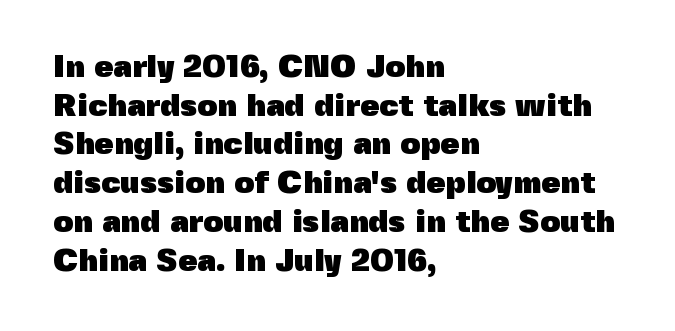
The image shows 31 px heavy sans-serif type, upright; set left-aligned, normal line spacing (1.25x), normal letter spacing, not underlined; a medium x-height.
